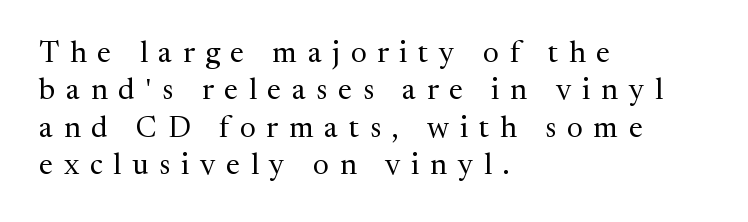
{"serif": "yes", "italic": "no", "bold": "no", "weight": "regular", "width": "normal", "stroke_contrast": "medium", "x_height": "medium", "monospaced": "no", "underline": "no", "align": "left", "line_spacing": "normal", "line_spacing_ratio": 1.25, "letter_spacing": "wide", "letter_spacing_em": 0.36, "glyph_px": 30}
